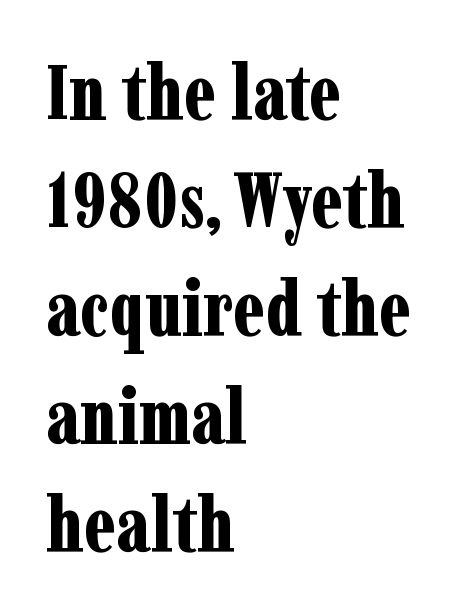
The image shows 76 px bold, condensed serif type, upright; set left-aligned, normal line spacing (1.42x), normal letter spacing, not underlined; low stroke contrast and a medium x-height.
